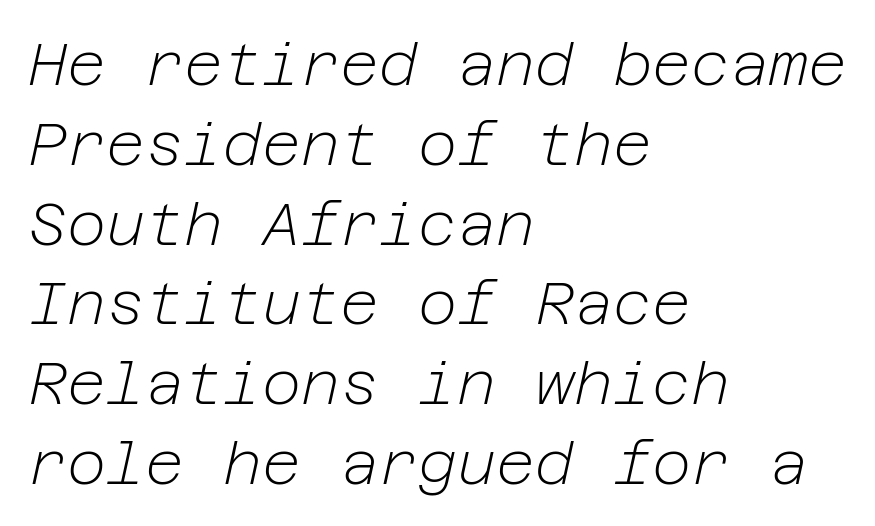
{"italic": "yes", "lean": "right", "slant_degrees": 12, "bold": "no", "weight": "light", "width": "normal", "stroke_contrast": "low", "x_height": "medium", "underline": "no", "align": "left", "line_spacing": "normal", "line_spacing_ratio": 1.33, "letter_spacing": "normal", "letter_spacing_em": 0.0, "glyph_px": 60}
